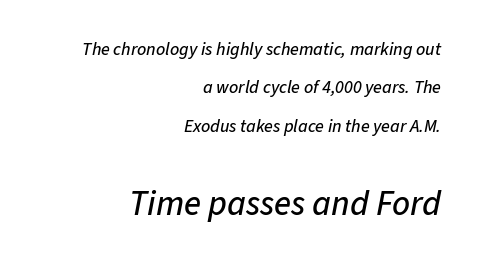
{"italic": "yes", "lean": "right", "slant_degrees": 11, "width": "normal", "stroke_contrast": "low", "x_height": "medium", "monospaced": "no", "underline": "no", "align": "right", "line_spacing": "loose", "line_spacing_ratio": 2.13, "letter_spacing": "normal", "letter_spacing_em": 0.0, "larger_block": "second", "size_ratio": 1.94, "glyph_px": 35}
